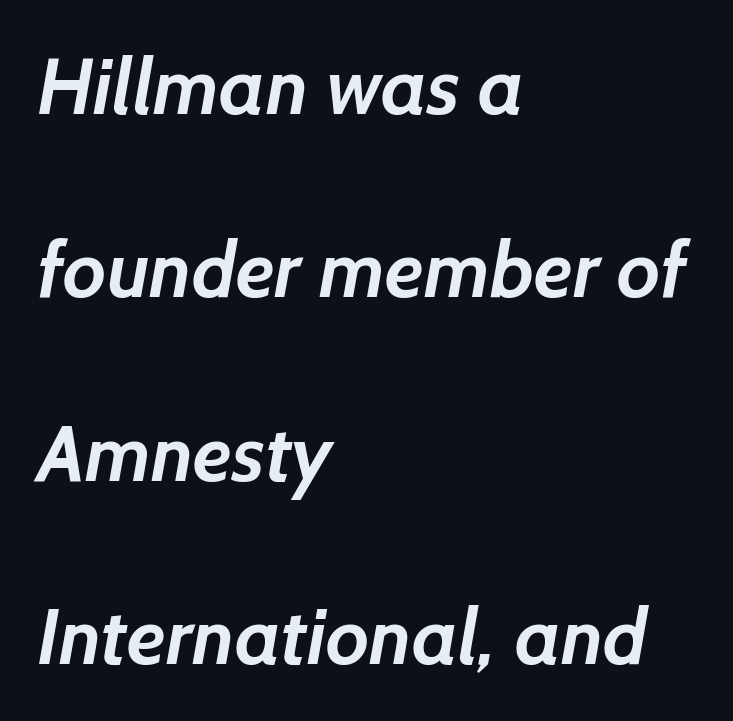
{"serif": "no", "bold": "yes", "weight": "semibold", "width": "normal", "stroke_contrast": "low", "x_height": "medium", "monospaced": "no", "underline": "no", "align": "left", "line_spacing": "loose", "line_spacing_ratio": 2.32, "letter_spacing": "normal", "letter_spacing_em": 0.0, "glyph_px": 79}
